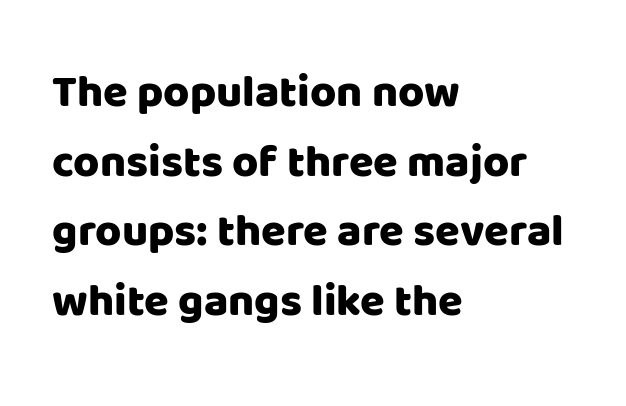
{"serif": "no", "italic": "no", "width": "normal", "stroke_contrast": "low", "x_height": "large", "monospaced": "no", "underline": "no", "align": "left", "line_spacing": "normal", "line_spacing_ratio": 1.55, "letter_spacing": "normal", "letter_spacing_em": 0.0, "glyph_px": 45}
